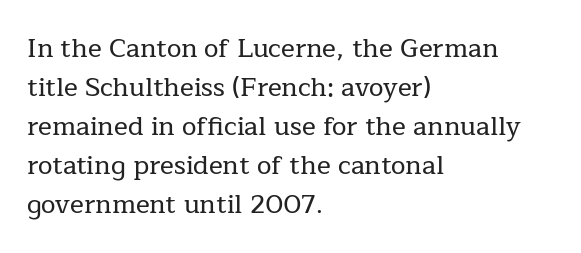
{"italic": "no", "underline": "no", "align": "left", "line_spacing": "normal", "line_spacing_ratio": 1.5, "letter_spacing": "normal", "letter_spacing_em": 0.0, "glyph_px": 26}
